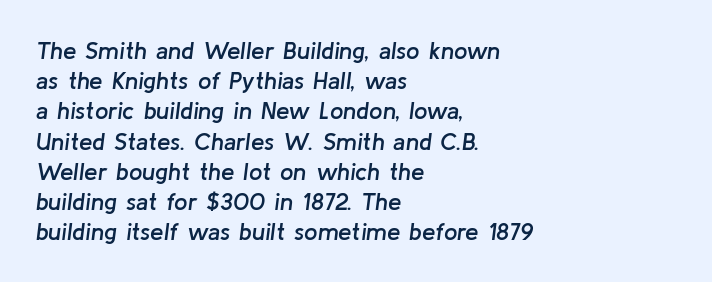
Q: Is the text bold? A: Semi-bold.
Q: Is the text italic (slanted)? A: Yes, it leans right by about 8 degrees.
Q: Is the text underlined? A: No.
Q: How is the paragraph aligned? A: Left-aligned.
Q: Is the spacing between letters normal or unusually wide? A: Normal.
Q: Is the spacing between lines tight, normal or loose? A: Normal.
